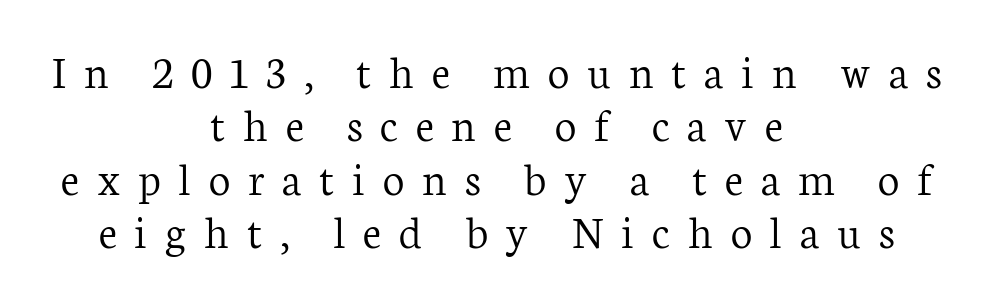
The image shows 48 px light serif type, upright; set centered, tight line spacing (1.11x), unusually wide letter spacing (+0.37 em), not underlined; low stroke contrast and a medium x-height.
